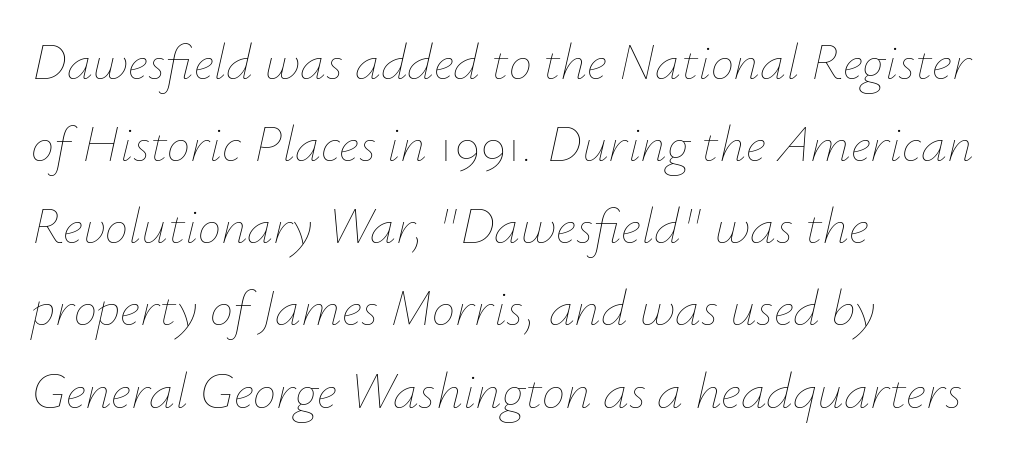
{"italic": "yes", "lean": "right", "slant_degrees": 12, "bold": "no", "weight": "thin", "width": "normal", "stroke_contrast": "low", "x_height": "small", "monospaced": "no", "underline": "no", "align": "left", "line_spacing": "normal", "line_spacing_ratio": 1.58, "letter_spacing": "normal", "letter_spacing_em": 0.0, "glyph_px": 52}
